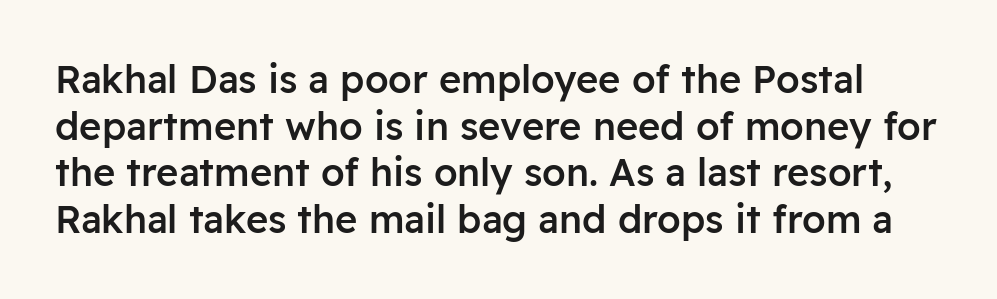
This is the regular roman posture of the typeface. Students, note that the glyphs here touch the page at normal intervals. No feet cap the strokes, marking this as sans-serif type. Has an underline been added? It has not. Moderately thickened strokes mark this as semibold type.
